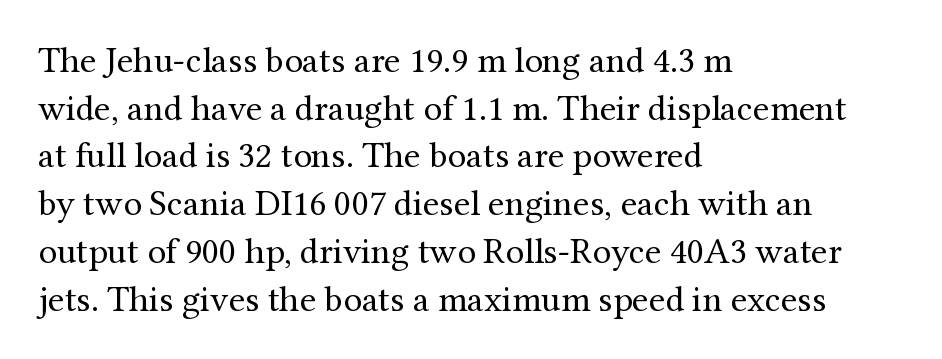
The image shows 37 px regular-weight serif type, upright; set left-aligned, normal line spacing (1.29x), normal letter spacing, not underlined; medium stroke contrast and a medium x-height.
